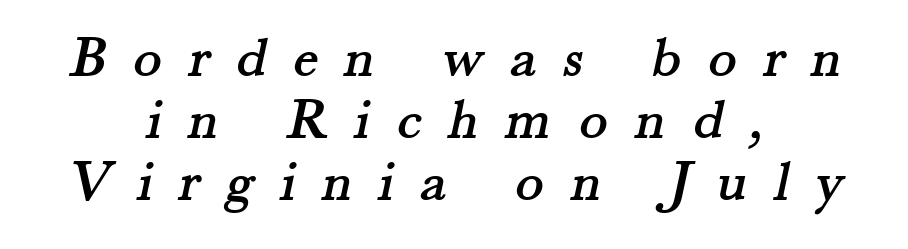
Q: Is the typeface a serif or a sans-serif typeface? A: Serif.
Q: Is the text underlined? A: No.
Q: How is the paragraph aligned? A: Centered.
Q: Is the spacing between letters normal or unusually wide? A: Unusually wide.
Q: Is the spacing between lines tight, normal or loose? A: Tight.
Q: Width (condensed, normal, or wide)? A: Normal.
Q: Stroke contrast? A: Medium.
Q: x-height? A: Small.
Q: Monospaced? A: No.
